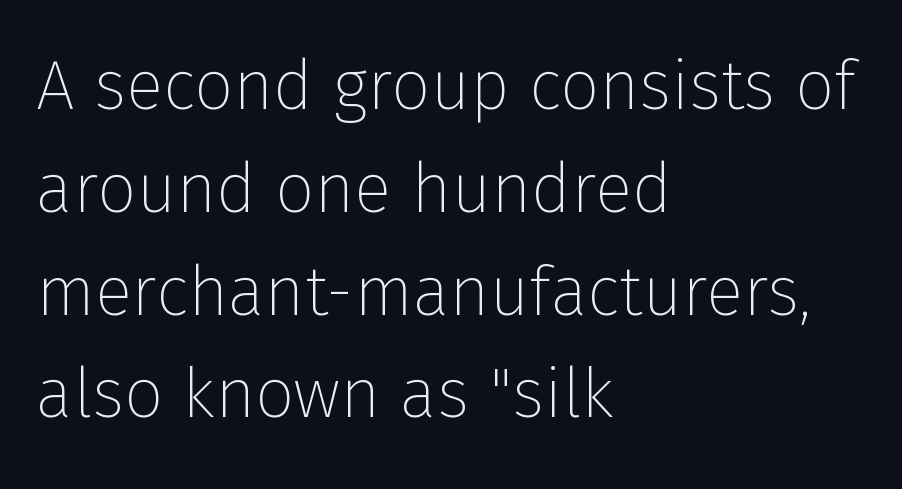
Q: Is the text bold? A: No.
Q: Is the text italic (slanted)? A: No, it is upright.
Q: Is the typeface a serif or a sans-serif typeface? A: Sans-serif.
Q: Is the text underlined? A: No.
Q: How is the paragraph aligned? A: Left-aligned.
Q: Is the spacing between letters normal or unusually wide? A: Normal.
Q: Is the spacing between lines tight, normal or loose? A: Normal.
Q: Width (condensed, normal, or wide)? A: Normal.
Q: Stroke contrast? A: Low.
Q: x-height? A: Medium.
Q: Monospaced? A: No.
